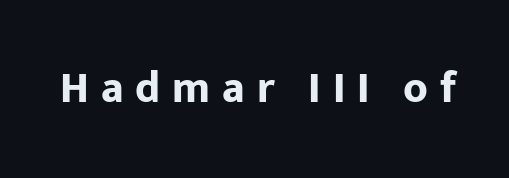
{"serif": "no", "italic": "no", "bold": "yes", "weight": "bold", "width": "normal", "stroke_contrast": "low", "x_height": "medium", "monospaced": "no", "underline": "no", "letter_spacing": "wide", "letter_spacing_em": 0.27, "glyph_px": 44}
